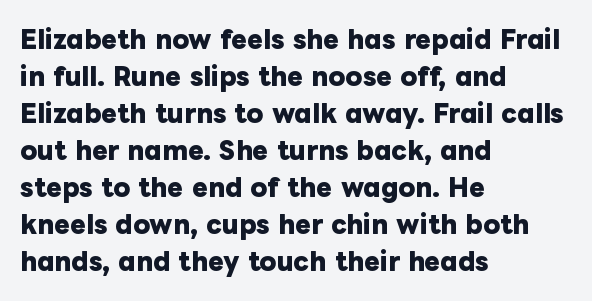
{"italic": "no", "bold": "yes", "underline": "no", "align": "left", "line_spacing": "normal", "line_spacing_ratio": 1.54, "letter_spacing": "normal", "letter_spacing_em": 0.0, "glyph_px": 24}
